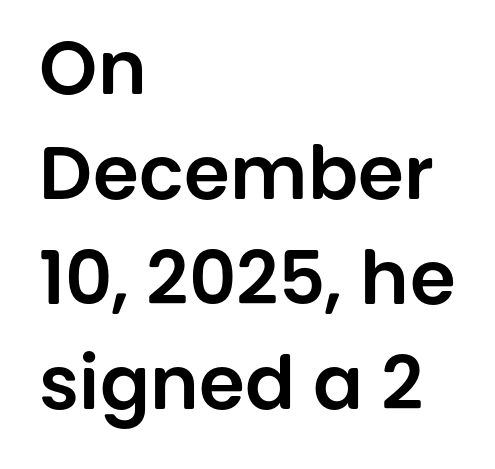
{"serif": "no", "italic": "no", "width": "normal", "stroke_contrast": "low", "x_height": "large", "monospaced": "no", "underline": "no", "align": "left", "line_spacing": "normal", "line_spacing_ratio": 1.42, "letter_spacing": "normal", "letter_spacing_em": 0.0, "glyph_px": 74}
